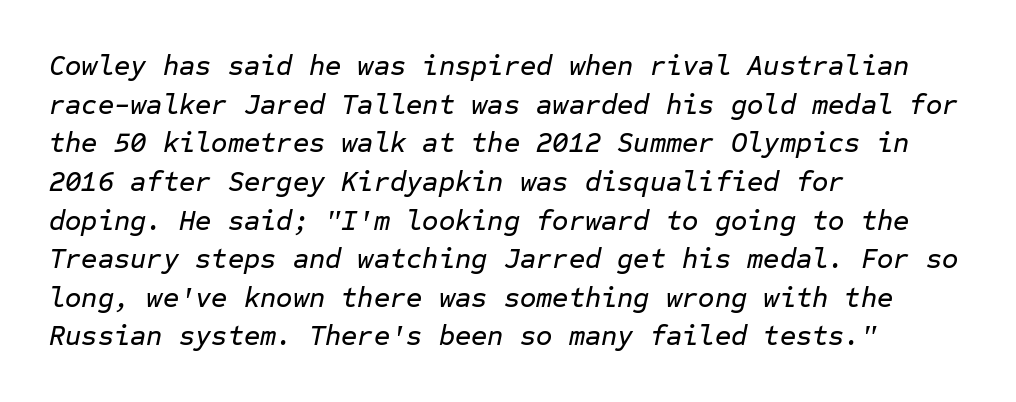
The image shows 28 px text type, italic (leaning right), monospaced; set left-aligned, normal line spacing (1.38x), normal letter spacing, not underlined; low stroke contrast and a medium x-height.
